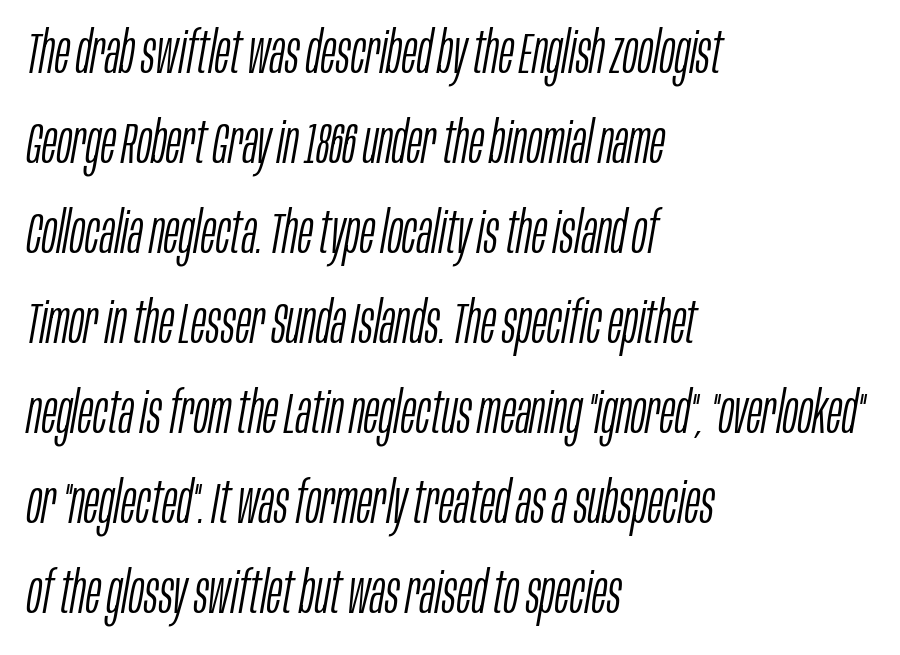
Q: Is the text bold? A: No.
Q: Is the text italic (slanted)? A: Yes, it leans right by about 10 degrees.
Q: Is the text underlined? A: No.
Q: How is the paragraph aligned? A: Left-aligned.
Q: Is the spacing between letters normal or unusually wide? A: Normal.
Q: Is the spacing between lines tight, normal or loose? A: Normal.
Q: Width (condensed, normal, or wide)? A: Condensed.
Q: Stroke contrast? A: Low.
Q: x-height? A: Large.
Q: Monospaced? A: No.
